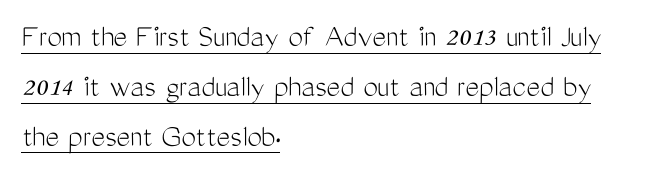
Q: Is the text bold? A: No.
Q: Is the text italic (slanted)? A: No, it is upright.
Q: Is the typeface a serif or a sans-serif typeface? A: Sans-serif.
Q: Is the text underlined? A: Yes.
Q: How is the paragraph aligned? A: Left-aligned.
Q: Is the spacing between letters normal or unusually wide? A: Normal.
Q: Is the spacing between lines tight, normal or loose? A: Normal.
Q: Width (condensed, normal, or wide)? A: Condensed.
Q: Stroke contrast? A: Medium.
Q: x-height? A: Medium.
Q: Monospaced? A: No.
